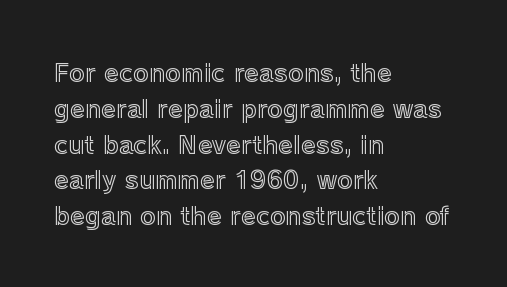
Summary of vertical rhythm: regular, with standard interline spacing. Is the block centered? No — it sits flush against the left margin. Nobody drew a line under any word here. Unlike italic type, these characters show no tilt at all.
